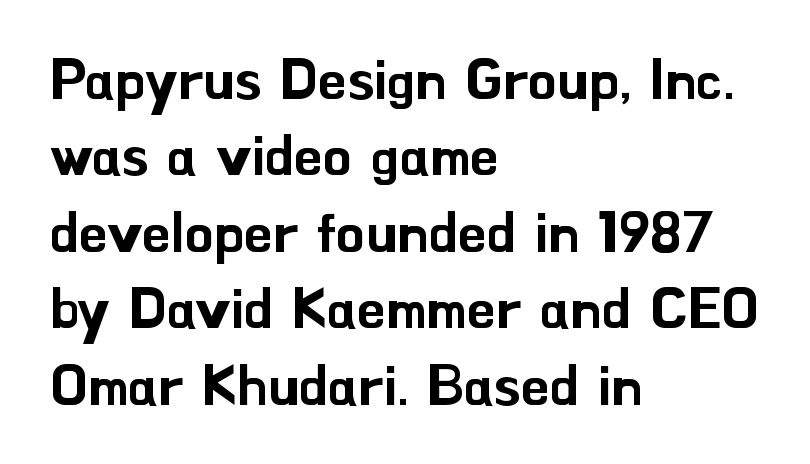
Notice how descenders clear the ascenders below comfortably — that's standard leading. You could call the tracking neutral — neither tight nor loose. Varying glyph widths throughout — classic text-font behaviour. Letterform terminals end flat and unadorned throughout the passage.
